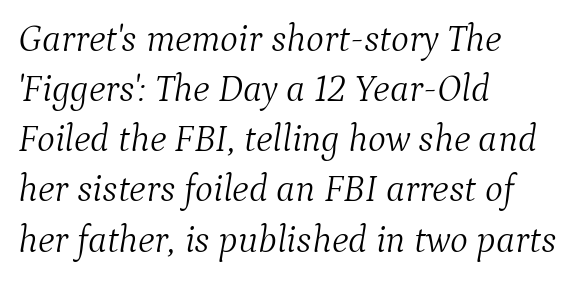
The image shows 38 px light serif type, italic (leaning right); set left-aligned, normal line spacing (1.32x), normal letter spacing, not underlined; medium stroke contrast and a medium x-height.
